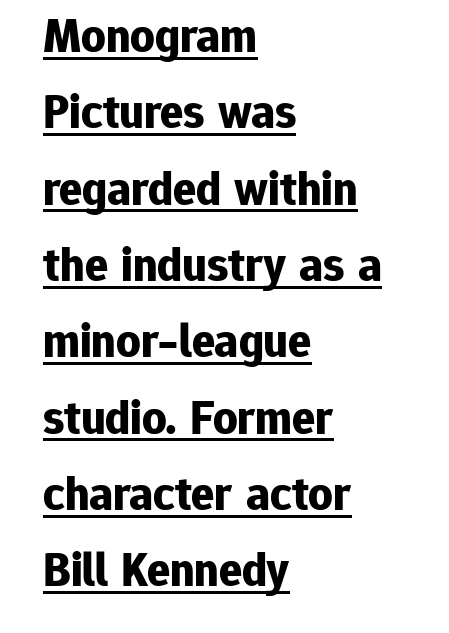
{"serif": "no", "italic": "no", "bold": "yes", "weight": "bold", "width": "normal", "stroke_contrast": "low", "x_height": "medium", "monospaced": "no", "underline": "yes", "align": "left", "line_spacing": "normal", "line_spacing_ratio": 1.59, "letter_spacing": "normal", "letter_spacing_em": 0.0, "glyph_px": 48}
